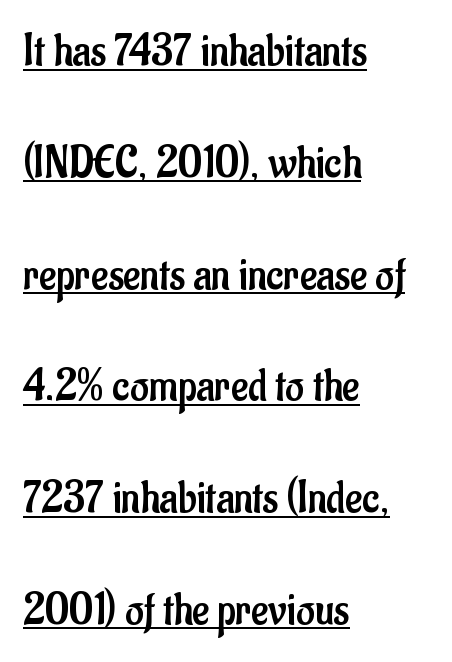
Does extra space separate the letters? No, they use regular spacing. Emphasis is given by a line drawn under the lettering. A student would call this left alignment; a typographer would say flush left, rag right. The typeface chosen for these lines omits serifs.
